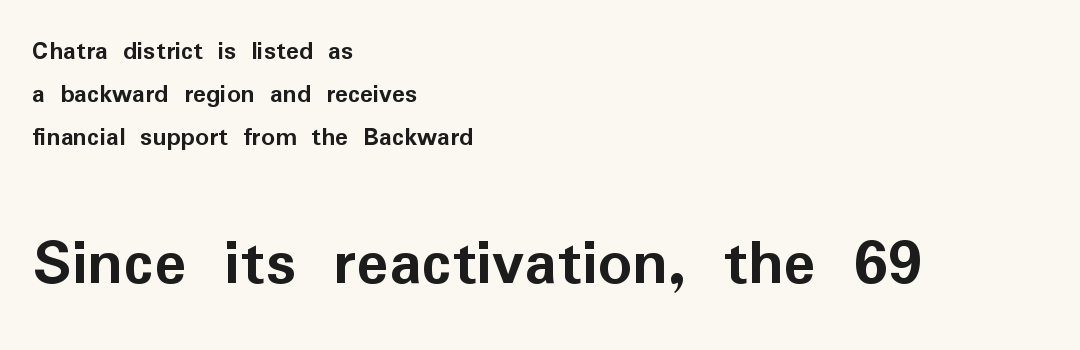
Where is the straight margin? On the left. Letterform terminals end flat and unadorned throughout the passage. Caption: standard tracking, unaltered. Regular leading. Heavy-handed strokes throughout: this text is bold.
